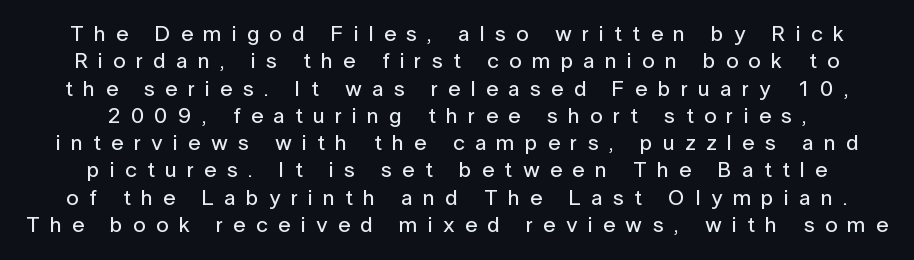
Designer's note — italics off, roman on. The string is rendered with underlining switched off. Characters follow at a spacing far wider than the type designer built in.
